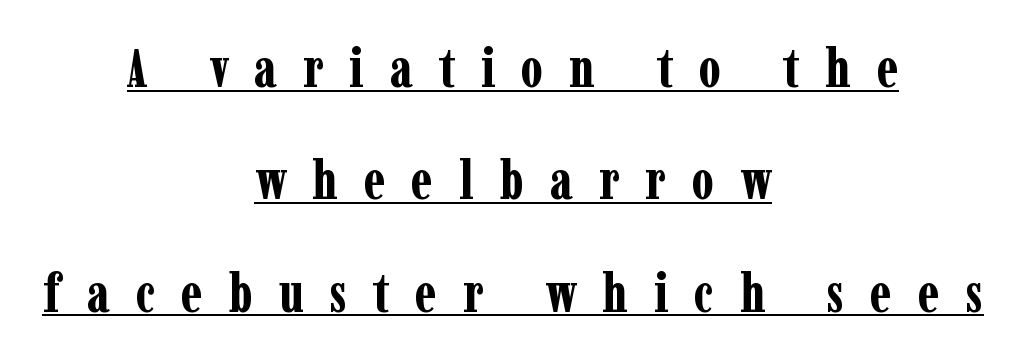
Q: Is the text bold? A: Yes.
Q: Is the text italic (slanted)? A: No, it is upright.
Q: Is the typeface a serif or a sans-serif typeface? A: Serif.
Q: Is the text underlined? A: Yes.
Q: How is the paragraph aligned? A: Centered.
Q: Is the spacing between letters normal or unusually wide? A: Unusually wide.
Q: Is the spacing between lines tight, normal or loose? A: Loose.
Q: Width (condensed, normal, or wide)? A: Condensed.
Q: Stroke contrast? A: Low.
Q: x-height? A: Medium.
Q: Monospaced? A: No.
